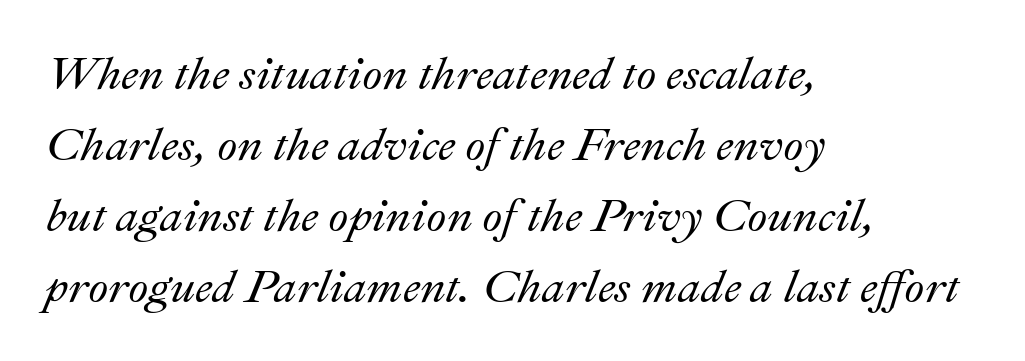
{"italic": "yes", "lean": "right", "slant_degrees": 22, "width": "normal", "stroke_contrast": "medium", "x_height": "small", "monospaced": "no", "underline": "no", "align": "left", "line_spacing": "normal", "line_spacing_ratio": 1.54, "letter_spacing": "normal", "letter_spacing_em": 0.0, "glyph_px": 46}
